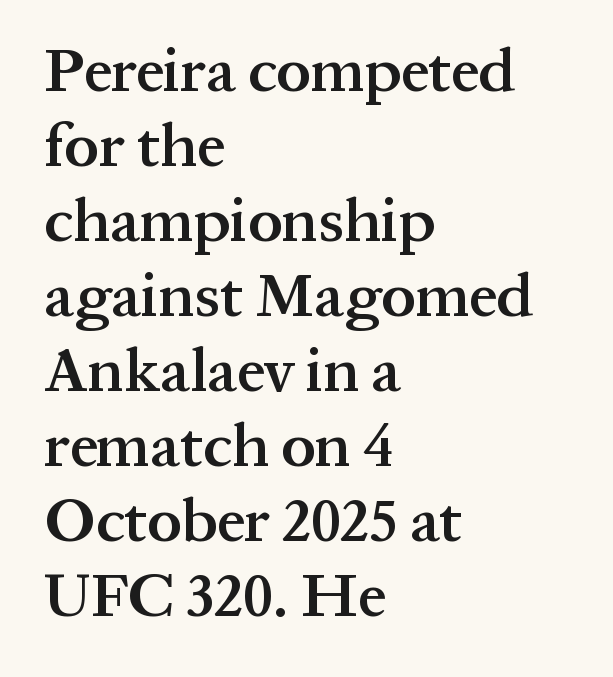
Is this a fixed-width face? No — the glyphs have proportional, varying widths. Quick note: underline off. Posture: vertical. Strokes here are thickened, but only to semibold level. Honestly, the letter spacing is just normal — you wouldn't notice it. The setting favours the left margin, as ordinary paragraphs usually do.
